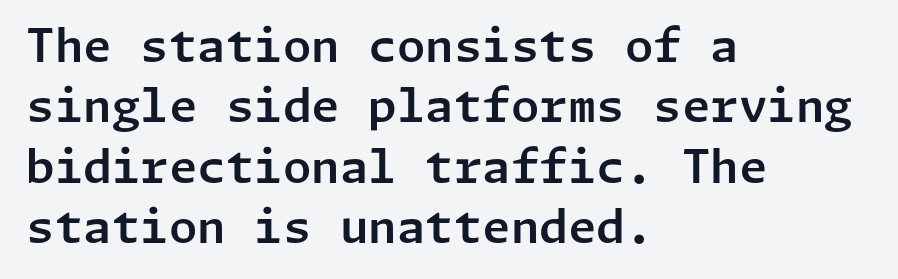
{"serif": "no", "italic": "no", "width": "normal", "stroke_contrast": "low", "x_height": "medium", "underline": "no", "align": "left", "line_spacing": "normal", "line_spacing_ratio": 1.31, "letter_spacing": "normal", "letter_spacing_em": 0.0, "glyph_px": 46}
